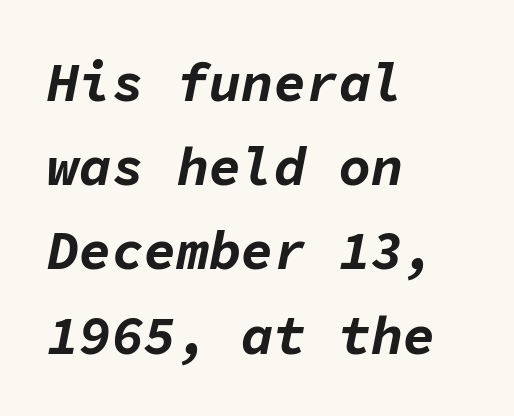
{"italic": "yes", "lean": "right", "slant_degrees": 11, "bold": "yes", "weight": "bold", "width": "normal", "stroke_contrast": "low", "x_height": "medium", "monospaced": "yes", "underline": "no", "align": "left", "line_spacing": "normal", "line_spacing_ratio": 1.56, "letter_spacing": "normal", "letter_spacing_em": 0.0, "glyph_px": 54}
